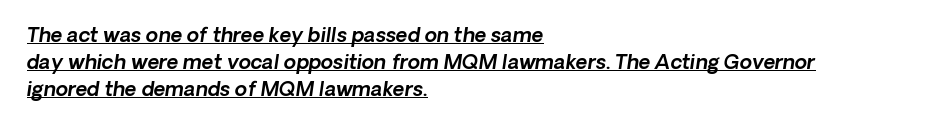
{"italic": "yes", "lean": "right", "slant_degrees": 8, "underline": "yes", "align": "left", "line_spacing": "normal", "line_spacing_ratio": 1.36, "letter_spacing": "normal", "letter_spacing_em": 0.0, "glyph_px": 20}
